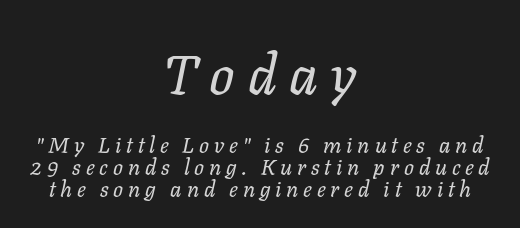
The image shows 56 px regular-weight type, italic (leaning right); set centered, tight line spacing (1.0x), unusually wide letter spacing (+0.22 em), not underlined; the first (top) block is 2.55x larger; low stroke contrast and a medium x-height.
